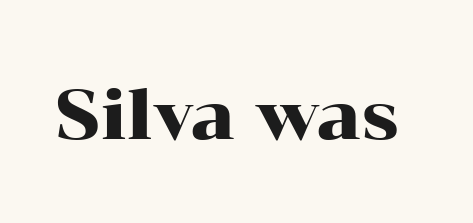
The image shows 70 px wide serif type, upright; set normal letter spacing, not underlined; high stroke contrast and a medium x-height.
